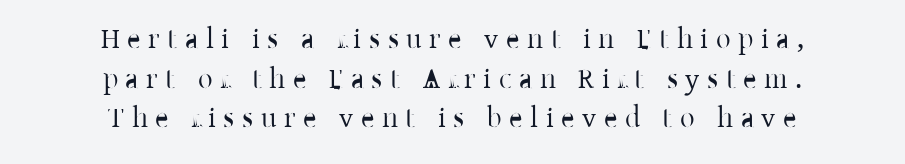
{"serif": "yes", "italic": "no", "bold": "no", "weight": "regular", "width": "normal", "stroke_contrast": "low", "x_height": "medium", "monospaced": "no", "underline": "no", "align": "center", "line_spacing": "normal", "line_spacing_ratio": 1.37, "letter_spacing": "wide", "letter_spacing_em": 0.26, "glyph_px": 29}
